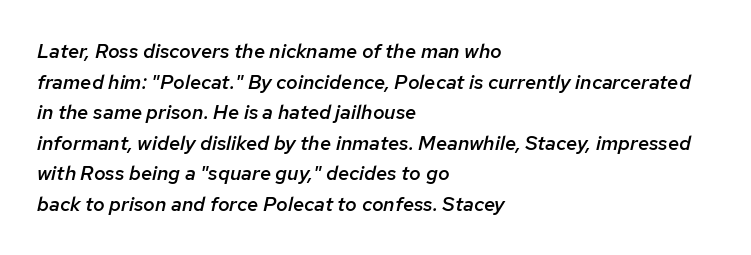
The image shows 20 px text type, italic (leaning right); set left-aligned, normal line spacing (1.53x), normal letter spacing, not underlined.
